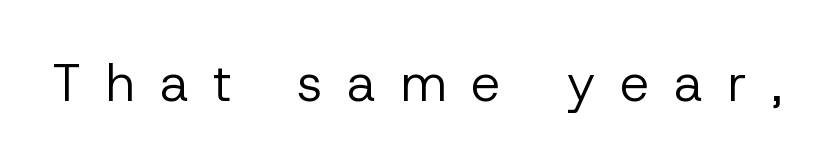
Q: Is the text bold? A: No.
Q: Is the text italic (slanted)? A: No, it is upright.
Q: Is the typeface a serif or a sans-serif typeface? A: Sans-serif.
Q: Is the text underlined? A: No.
Q: Is the spacing between letters normal or unusually wide? A: Unusually wide.
Q: Width (condensed, normal, or wide)? A: Normal.
Q: Stroke contrast? A: Low.
Q: x-height? A: Medium.
Q: Monospaced? A: No.
